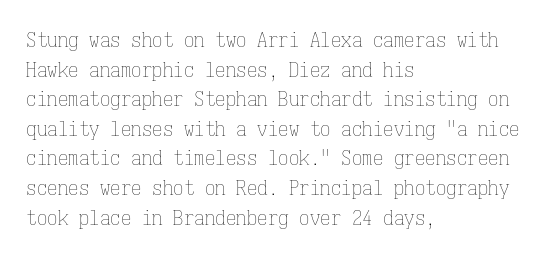
Q: Is the text bold? A: No.
Q: Is the text italic (slanted)? A: No, it is upright.
Q: Is the text underlined? A: No.
Q: How is the paragraph aligned? A: Left-aligned.
Q: Is the spacing between letters normal or unusually wide? A: Normal.
Q: Is the spacing between lines tight, normal or loose? A: Normal.
